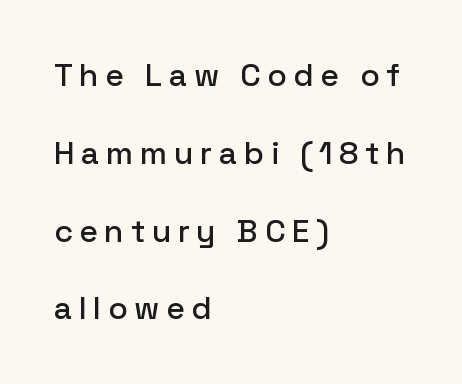
The image shows 32 px sans-serif type, upright; set left-aligned, loose line spacing (2.43x), unusually wide letter spacing (+0.2 em), not underlined; low stroke contrast and a medium x-height.
